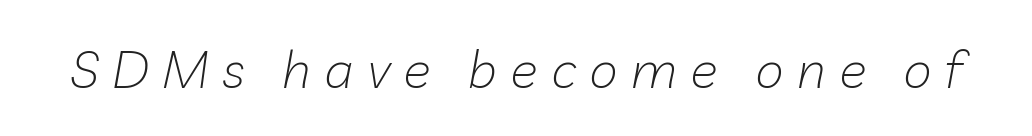
{"italic": "yes", "lean": "right", "slant_degrees": 10, "bold": "no", "weight": "light", "width": "normal", "stroke_contrast": "low", "x_height": "medium", "monospaced": "no", "underline": "no", "letter_spacing": "wide", "letter_spacing_em": 0.25, "glyph_px": 52}
